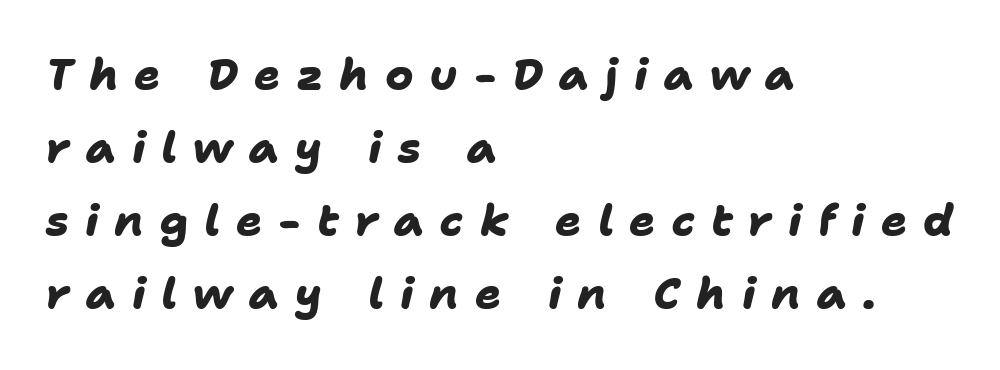
The image shows 43 px heavy sans-serif type; set left-aligned, normal line spacing (1.7x), unusually wide letter spacing (+0.37 em), not underlined; low stroke contrast and a medium x-height.
